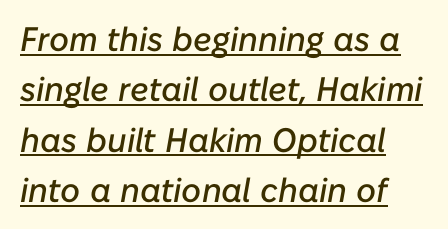
{"italic": "yes", "lean": "right", "slant_degrees": 10, "width": "normal", "stroke_contrast": "low", "x_height": "medium", "monospaced": "no", "underline": "yes", "align": "left", "line_spacing": "normal", "line_spacing_ratio": 1.48, "letter_spacing": "normal", "letter_spacing_em": 0.0, "glyph_px": 34}
